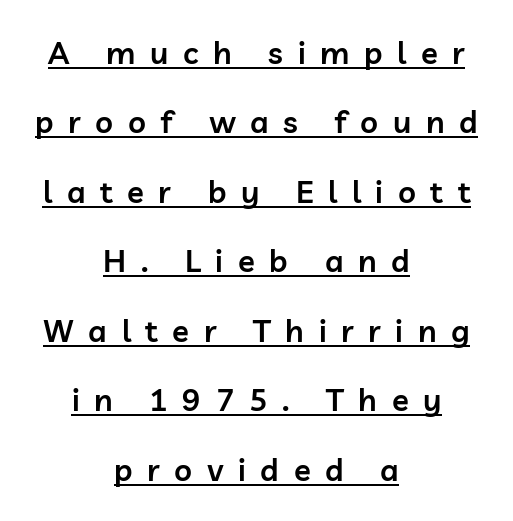
A somewhat darkened texture: the type is semibold rather than bold. The text was rendered using a sans face with plain stroke endings. The vertical gap from one line to the next is large. The tracking reads as deliberately expanded to a designer's eye. The setting favours the middle, as headings and verse often do.
